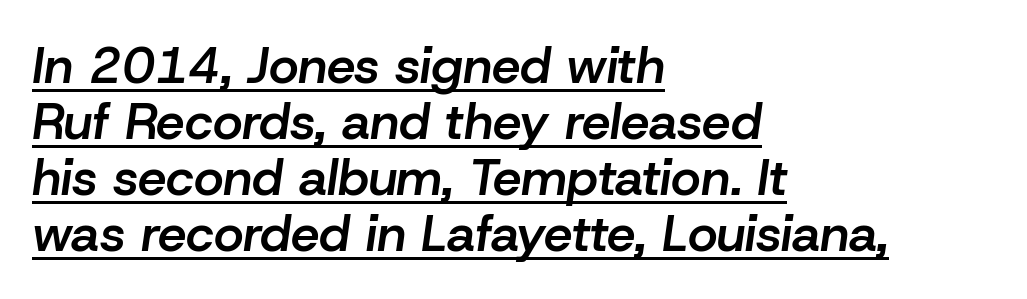
Nobody touched the tracking dial on this one. When letters slant like this, we call the style italic. A continuous stroke trails under the words, as in a hyperlink. Line starts are locked; line ends wander. Is there much room between lines? No — they nearly touch. This sample has the flowing, uneven cadence of proportional lettering.
